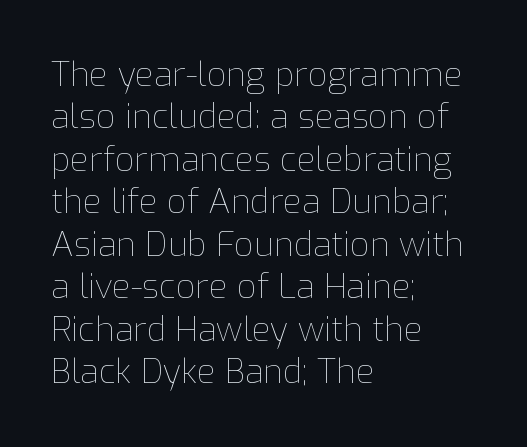
{"italic": "no", "bold": "no", "weight": "thin", "width": "normal", "stroke_contrast": "low", "x_height": "medium", "monospaced": "no", "underline": "no", "align": "left", "line_spacing": "normal", "line_spacing_ratio": 1.25, "letter_spacing": "normal", "letter_spacing_em": 0.0, "glyph_px": 34}
